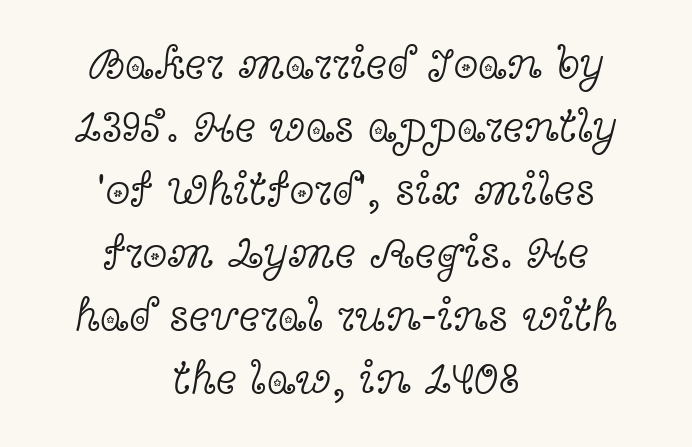
The image shows 45 px light, wide serif type; set centered, normal line spacing (1.4x), normal letter spacing, not underlined; a medium x-height.
